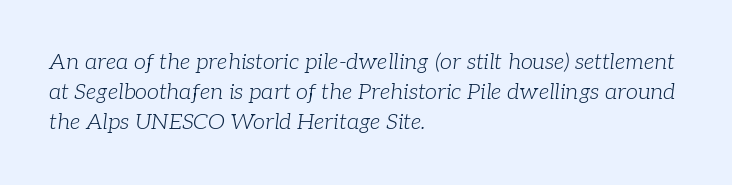
The image shows 22 px text type, italic (leaning right); set left-aligned, normal line spacing (1.36x), normal letter spacing, not underlined.
